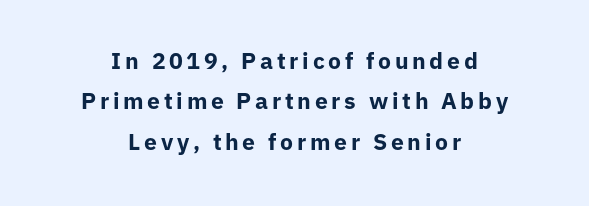
Caption: multi-line text, centered on the measure. How heavy is the stroke? Heavy — this is a bold. Every character sits straight up, as roman type does. Unmarked baselines from the first word to the last.
